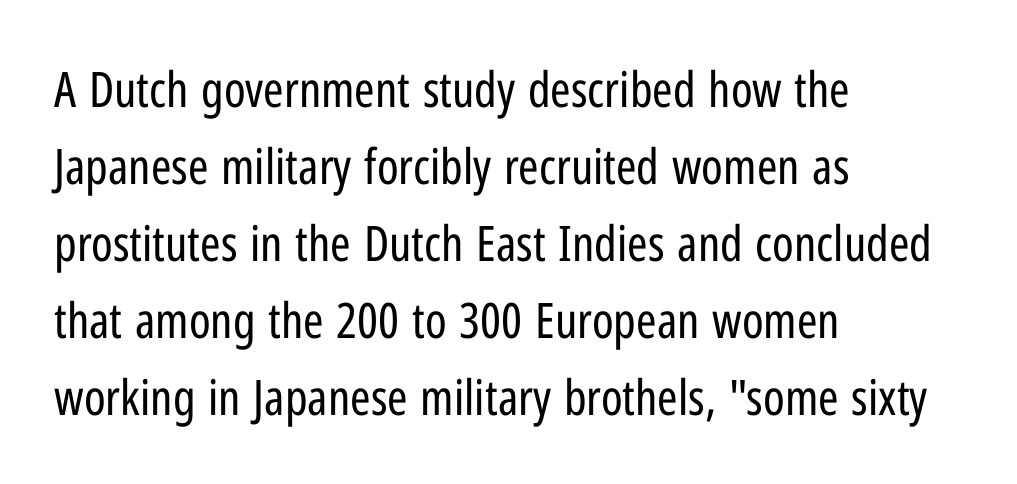
Line beginnings align vertically; line endings do not. The typography opts for an upright posture over an oblique one. Is there much room between lines? A standard amount, neither cramped nor airy. The font sits on the lighter half of the weight spectrum, regular included. Proportional: the letters do not fall into vertical columns. Typographically, this falls in the sans-serif category.
